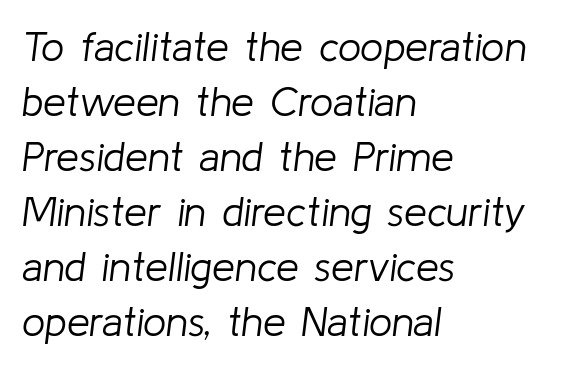
These lines are set flush left with a ragged right edge. The line texture is even and compact thanks to regular tracking. Do the characters align in a grid? No, the font is proportional. Quick note: interline space is typical. The glyphs look as if they've been sheared to an angle.
